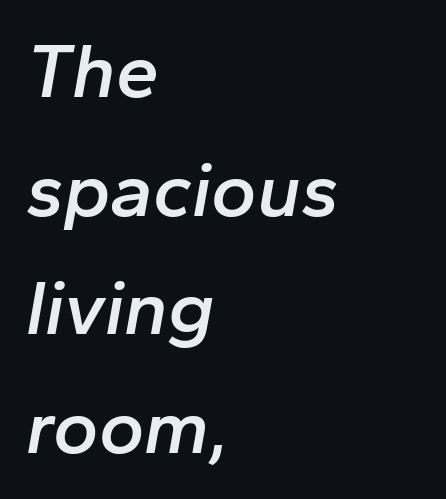
Each row of text sits above clean, open space. The passage shown leans; its letterforms are oblique. This sample has the flowing, uneven cadence of proportional lettering. The rendering uses a semibold face; strokes are thickened but not to full bold. Horizontal bands of white between lines are of average thickness.
